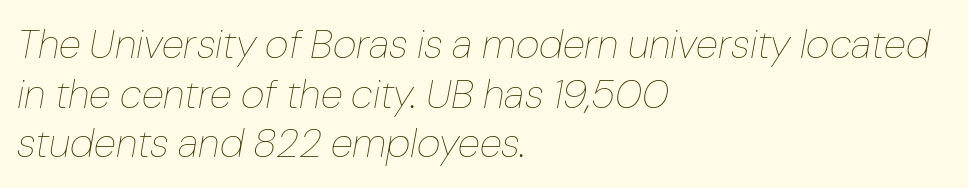
The image shows 41 px thin type, italic (leaning right); set left-aligned, line spacing 1.21x, normal letter spacing, not underlined; low stroke contrast and a medium x-height.
